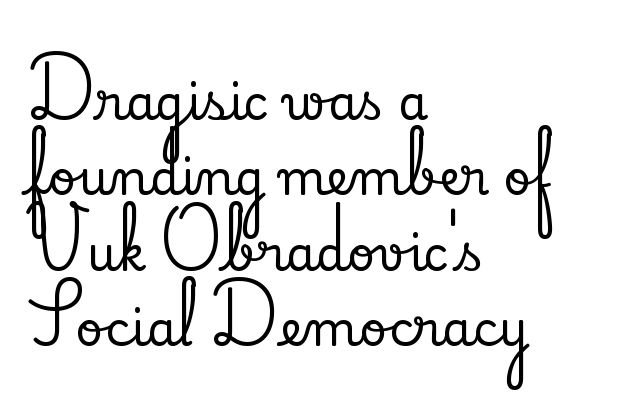
Proportional: the letters do not fall into vertical columns. This sample uses an upright cut, with every glyph sitting square on the baseline. The glyphs in this specimen are seriffed. The letterforms sit shoulder to shoulder at normal distance. The designer left line spacing at the default.
